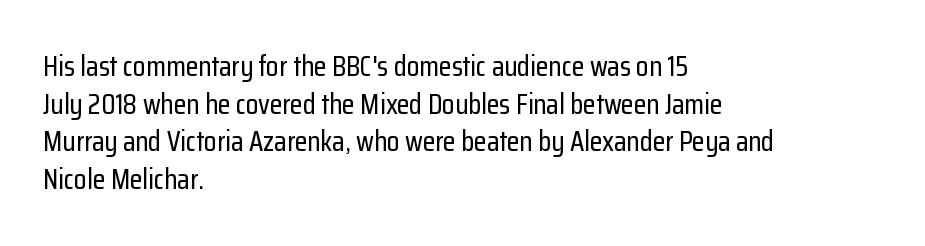
The letters advance in unequal steps, a hallmark of proportional type. The ragged edge is on the right, which tells us the setting is flush left. No extra tracking has been applied to these lines. The face used here is a sans, in the tradition of grotesques and geometrics. Nope, not italic — everything's standing straight.
